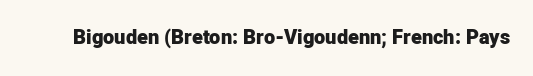
{"italic": "no", "bold": "yes", "underline": "no", "letter_spacing": "normal", "letter_spacing_em": 0.0, "glyph_px": 20}
